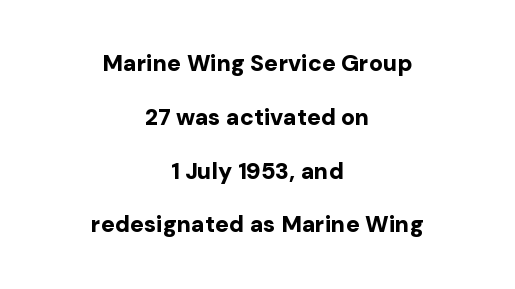
Q: Is the text bold? A: Yes.
Q: Is the text italic (slanted)? A: No, it is upright.
Q: Is the text underlined? A: No.
Q: How is the paragraph aligned? A: Centered.
Q: Is the spacing between letters normal or unusually wide? A: Normal.
Q: Is the spacing between lines tight, normal or loose? A: Loose.
